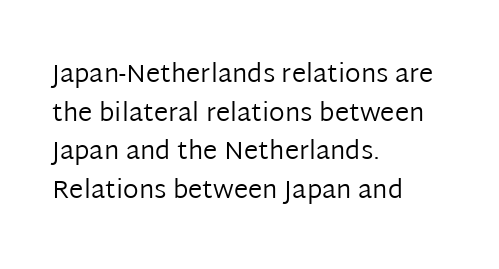
Q: Is the text bold? A: No.
Q: Is the text italic (slanted)? A: No, it is upright.
Q: Is the text underlined? A: No.
Q: How is the paragraph aligned? A: Left-aligned.
Q: Is the spacing between letters normal or unusually wide? A: Normal.
Q: Is the spacing between lines tight, normal or loose? A: Normal.
